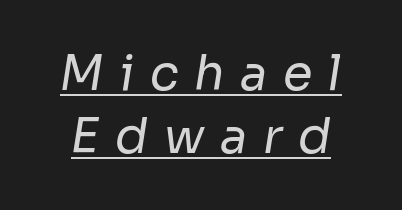
Compared with undecorated copy, this sample adds a rule below the words. Spacing verdict: proportional, widths tailored to each character. The characters display no serif detailing; their extremities are plain. Weight class: somewhere from thin through regular.
